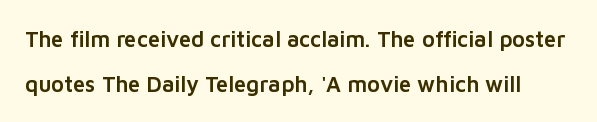
The image shows 22 px text type, upright; set loose line spacing (2.03x), normal letter spacing, not underlined.
